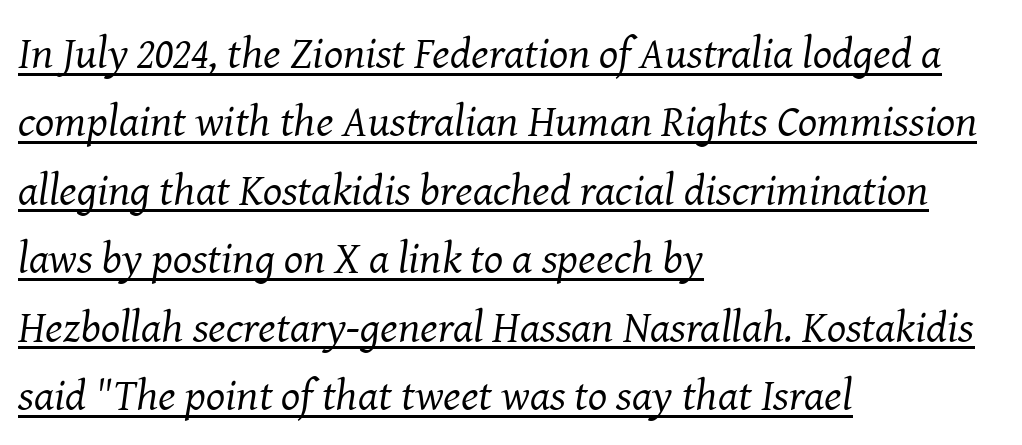
The letters look calm and open, with moderate or lighter stems. Vertical spacing — default. The typesetter chose a ragged-right arrangement here. The face used here is seriffed, in the tradition of book romans.
